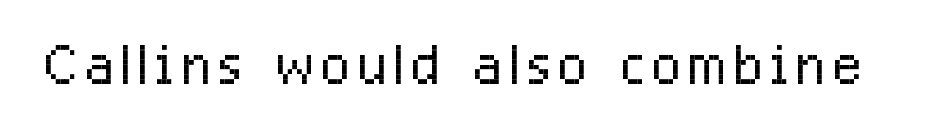
{"serif": "no", "italic": "no", "bold": "no", "weight": "light", "width": "condensed", "stroke_contrast": "low", "x_height": "medium", "monospaced": "no", "underline": "no", "glyph_px": 76}
